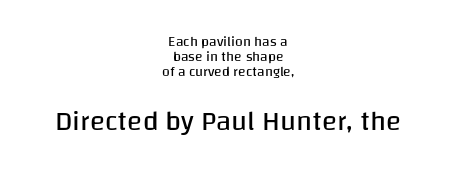
Q: Is the text bold? A: No.
Q: Is the text italic (slanted)? A: No, it is upright.
Q: Is the typeface a serif or a sans-serif typeface? A: Sans-serif.
Q: Is the text underlined? A: No.
Q: How is the paragraph aligned? A: Centered.
Q: Is the spacing between letters normal or unusually wide? A: Normal.
Q: Is the spacing between lines tight, normal or loose? A: Tight.
Q: Which block of text is set in a larger size, the first (top) or the second (bottom)? A: The second (bottom) one.
Q: Width (condensed, normal, or wide)? A: Normal.
Q: Stroke contrast? A: Low.
Q: x-height? A: Large.
Q: Monospaced? A: No.
